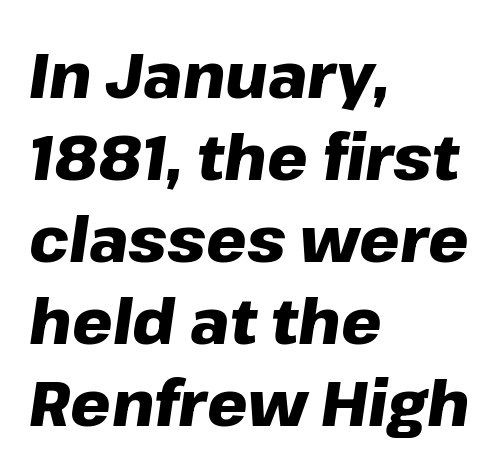
The image shows 64 px heavy type, italic (leaning right); set left-aligned, normal line spacing (1.28x), normal letter spacing, not underlined; low stroke contrast and a medium x-height.
